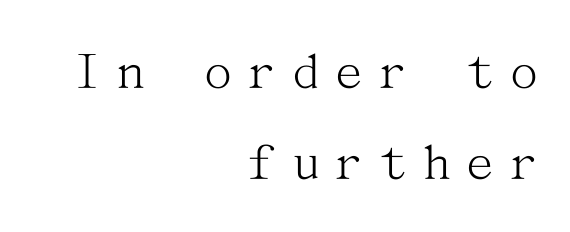
The cut favours lightness, reaching ordinary text weight at its darkest. The passage shown is typeset with a serif family. The space directly below the letters is spotless. These lines stack with their right ends in a neat column. Every stem runs plumb, perpendicular to the baseline. If you measured baseline to baseline, you'd find a middling distance.
